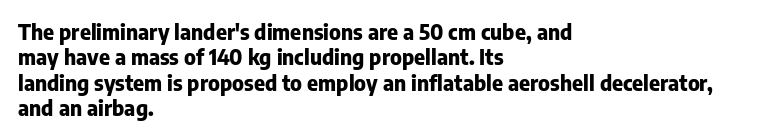
Q: Is the text bold? A: Yes.
Q: Is the text italic (slanted)? A: No, it is upright.
Q: Is the text underlined? A: No.
Q: How is the paragraph aligned? A: Left-aligned.
Q: Is the spacing between letters normal or unusually wide? A: Normal.
